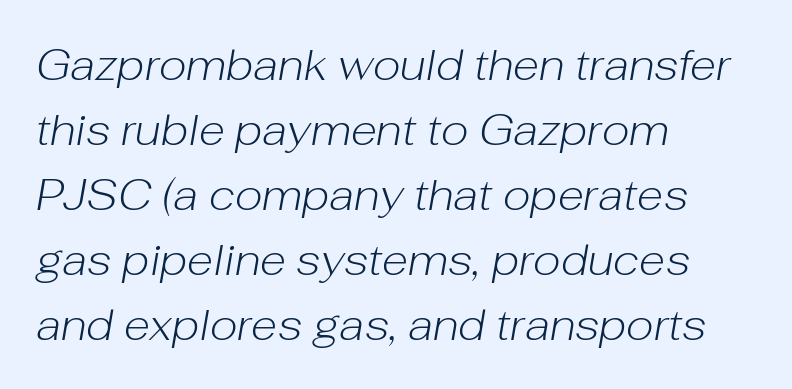
{"italic": "yes", "lean": "right", "slant_degrees": 10, "bold": "no", "weight": "light", "width": "normal", "stroke_contrast": "low", "x_height": "medium", "monospaced": "no", "underline": "no", "align": "left", "line_spacing": "normal", "line_spacing_ratio": 1.51, "letter_spacing": "normal", "letter_spacing_em": 0.0, "glyph_px": 43}
